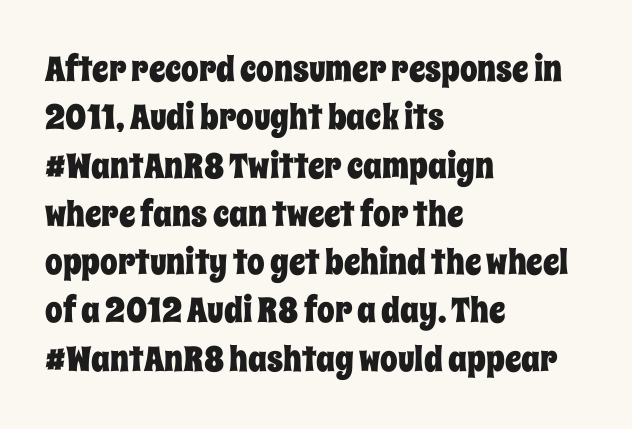
Q: Is the text italic (slanted)? A: No, it is upright.
Q: Is the text underlined? A: No.
Q: How is the paragraph aligned? A: Left-aligned.
Q: Is the spacing between letters normal or unusually wide? A: Normal.
Q: Is the spacing between lines tight, normal or loose? A: Normal.
Q: Width (condensed, normal, or wide)? A: Condensed.
Q: Stroke contrast? A: Low.
Q: x-height? A: Large.
Q: Monospaced? A: No.
